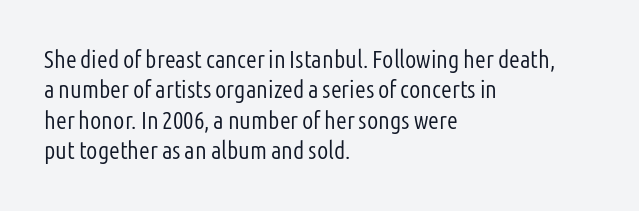
{"italic": "no", "bold": "no", "underline": "no", "align": "left", "line_spacing_ratio": 1.22, "letter_spacing": "normal", "letter_spacing_em": 0.0, "glyph_px": 25}
